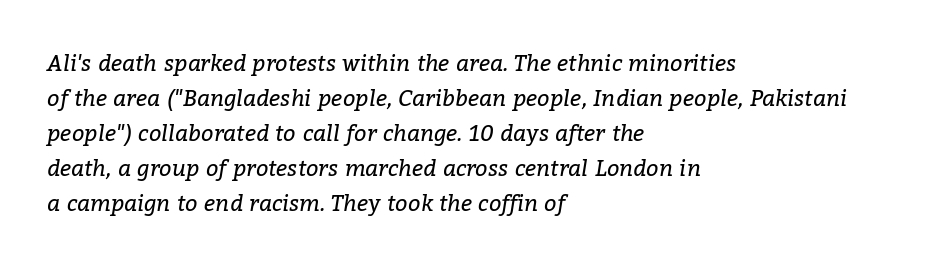
Q: Is the text bold? A: No.
Q: Is the text italic (slanted)? A: Yes, it leans right by about 9 degrees.
Q: Is the text underlined? A: No.
Q: How is the paragraph aligned? A: Left-aligned.
Q: Is the spacing between letters normal or unusually wide? A: Normal.
Q: Is the spacing between lines tight, normal or loose? A: Normal.
